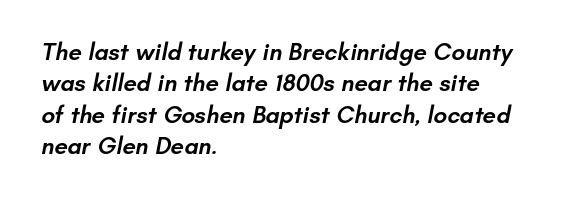
What's the leading like? Ordinary, nothing unusual. Notice the strokes are somewhat thickened but not fully heavy: this is a semibold. Letter spacing: default. The area under the type is left untouched. The rag falls on the right side of this text block.
